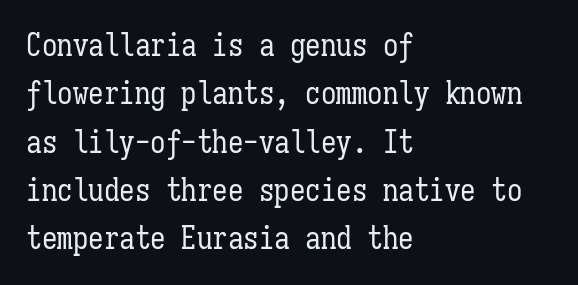
The passage shown stacks its lines at a standard gap. This rendering features lettering with no underline. This reads as an unemphasized weight, regular at the heaviest. Each letter, wide or thin by design, is forced into the same width here. You can tell it's not italic because the verticals are truly vertical. Horizontal alignment here is leftward, the default for most running prose.
